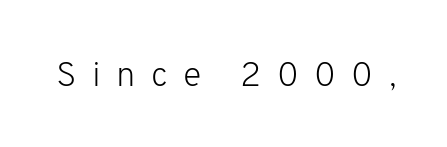
The image shows 35 px light sans-serif type, upright; set unusually wide letter spacing (+0.44 em), not underlined; low stroke contrast and a medium x-height.
